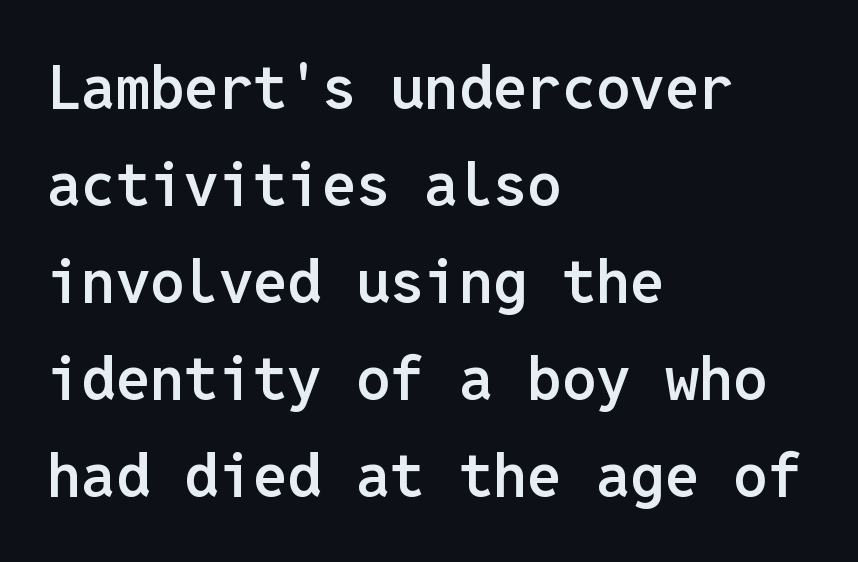
A bare baseline throughout the passage. One glance says typical: line gaps are just what's usual. The typeface chosen for these lines omits serifs. Monospaced: the letters line up in strict vertical columns.
